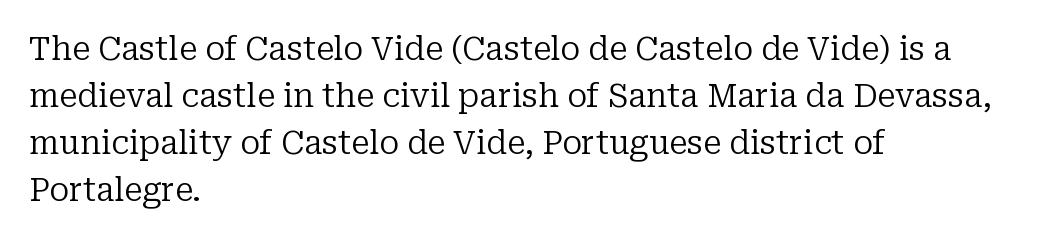
{"serif": "yes", "italic": "no", "bold": "no", "weight": "regular", "width": "normal", "stroke_contrast": "low", "x_height": "medium", "monospaced": "no", "underline": "no", "align": "left", "line_spacing": "normal", "line_spacing_ratio": 1.42, "letter_spacing": "normal", "letter_spacing_em": 0.0, "glyph_px": 33}
